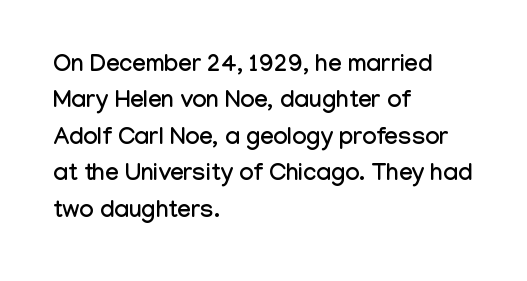
{"italic": "no", "underline": "no", "align": "left", "line_spacing": "normal", "line_spacing_ratio": 1.52, "letter_spacing": "normal", "letter_spacing_em": 0.0, "glyph_px": 24}
